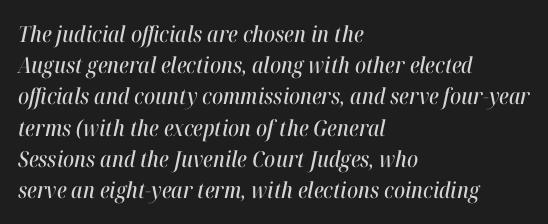
{"italic": "yes", "lean": "right", "slant_degrees": 12, "underline": "no", "align": "left", "line_spacing": "normal", "line_spacing_ratio": 1.42, "letter_spacing": "normal", "letter_spacing_em": 0.0, "glyph_px": 22}
